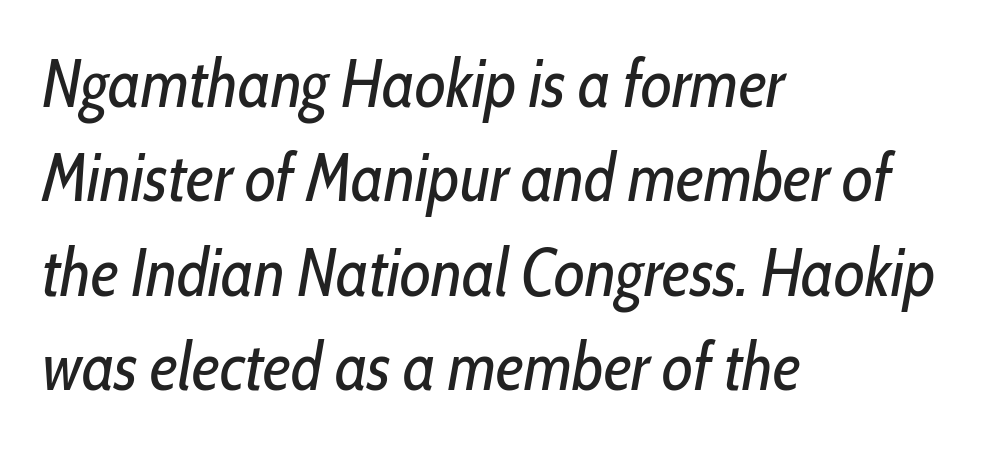
Compared with a centered layout, this one pins lines to the left instead. The passage shown is typed in a proportional face where columns would drift. In terms of leading, this rendering sits right in the middle. Words appear dense and cohesive because spacing is normal.
